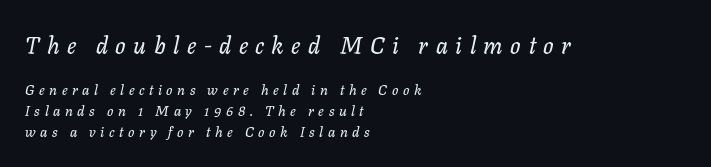
Q: Is the text italic (slanted)? A: Yes, it leans right by about 11 degrees.
Q: Is the text underlined? A: No.
Q: How is the paragraph aligned? A: Left-aligned.
Q: Is the spacing between letters normal or unusually wide? A: Unusually wide.
Q: Is the spacing between lines tight, normal or loose? A: Normal.
Q: Which block of text is set in a larger size, the first (top) or the second (bottom)? A: The first (top) one.
